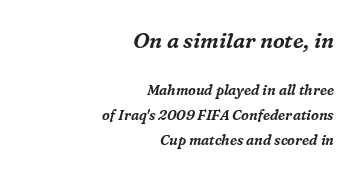
Q: Is the text italic (slanted)? A: Yes, it leans right by about 16 degrees.
Q: Is the text underlined? A: No.
Q: How is the paragraph aligned? A: Right-aligned.
Q: Is the spacing between letters normal or unusually wide? A: Normal.
Q: Which block of text is set in a larger size, the first (top) or the second (bottom)? A: The first (top) one.
